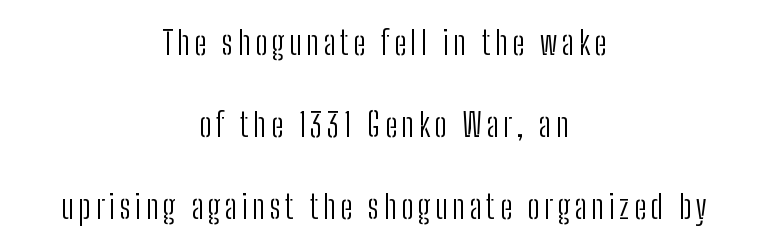
{"serif": "no", "italic": "no", "bold": "no", "weight": "light", "width": "condensed", "stroke_contrast": "low", "x_height": "medium", "monospaced": "no", "underline": "no", "align": "center", "line_spacing": "loose", "line_spacing_ratio": 2.49, "glyph_px": 33}
